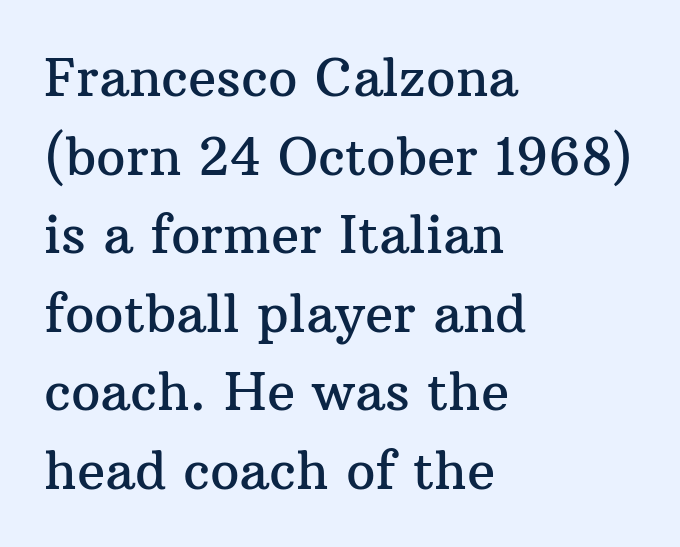
{"serif": "yes", "italic": "no", "width": "normal", "stroke_contrast": "medium", "x_height": "medium", "monospaced": "no", "underline": "no", "align": "left", "line_spacing": "normal", "line_spacing_ratio": 1.51, "letter_spacing": "normal", "letter_spacing_em": 0.0, "glyph_px": 52}
